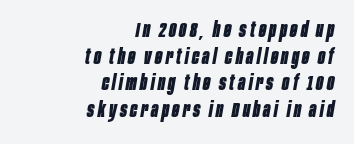
The image shows 21 px bold type, italic (leaning right); set right-aligned, normal line spacing (1.27x), not underlined.
